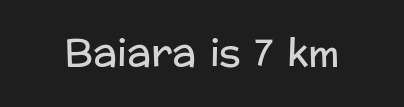
The image shows 39 px regular-weight sans-serif type, upright; set centered, normal letter spacing, not underlined; low stroke contrast and a medium x-height.
